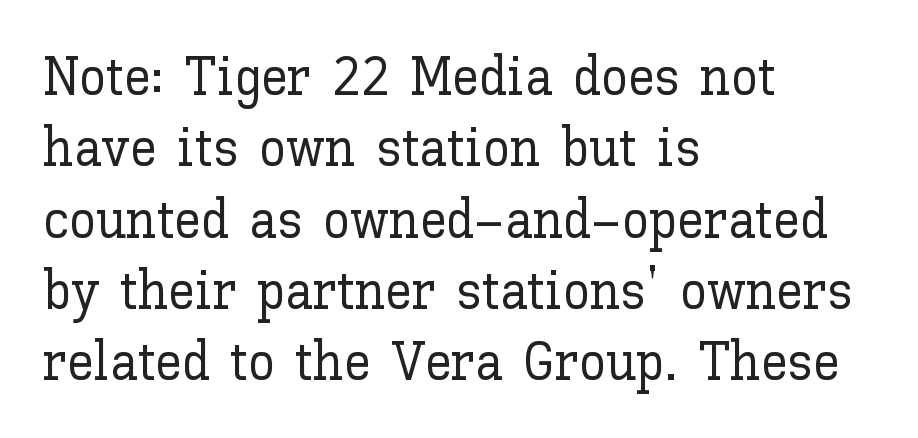
{"italic": "no", "width": "normal", "stroke_contrast": "low", "x_height": "medium", "monospaced": "no", "underline": "no", "align": "left", "line_spacing": "normal", "line_spacing_ratio": 1.32, "letter_spacing": "normal", "letter_spacing_em": 0.0, "glyph_px": 54}
